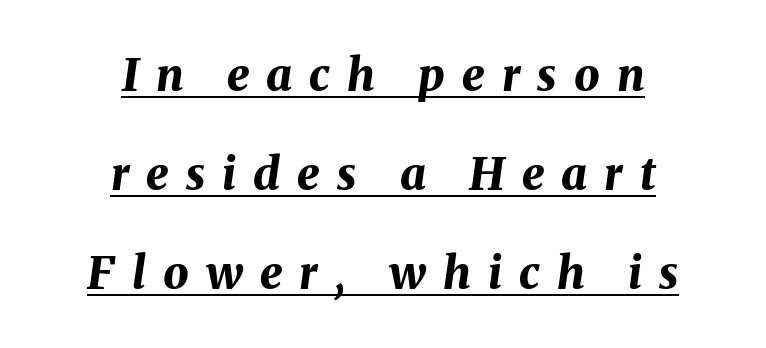
{"italic": "yes", "lean": "right", "slant_degrees": 8, "bold": "yes", "weight": "bold", "width": "normal", "stroke_contrast": "medium", "x_height": "medium", "monospaced": "no", "underline": "yes", "align": "center", "line_spacing": "loose", "line_spacing_ratio": 2.2, "letter_spacing": "wide", "letter_spacing_em": 0.38, "glyph_px": 45}
